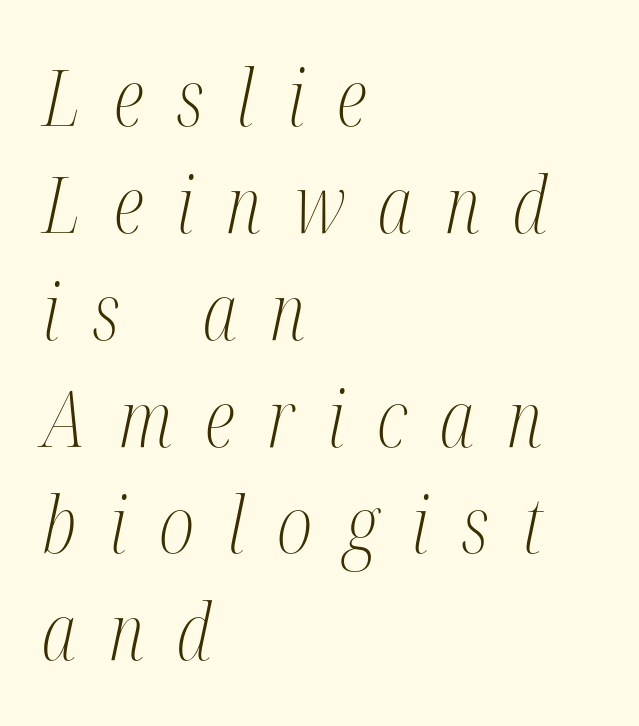
Q: Is the text bold? A: No.
Q: Is the text italic (slanted)? A: Yes, it leans right by about 12 degrees.
Q: Is the typeface a serif or a sans-serif typeface? A: Serif.
Q: Is the text underlined? A: No.
Q: How is the paragraph aligned? A: Left-aligned.
Q: Is the spacing between letters normal or unusually wide? A: Unusually wide.
Q: Is the spacing between lines tight, normal or loose? A: Normal.
Q: Width (condensed, normal, or wide)? A: Condensed.
Q: Stroke contrast? A: Medium.
Q: x-height? A: Medium.
Q: Monospaced? A: No.
